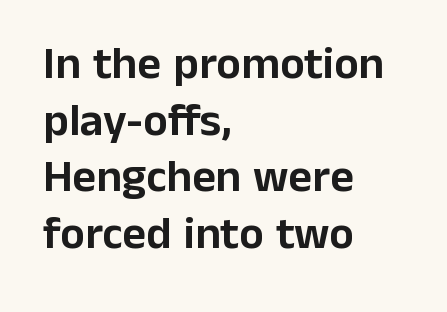
The image shows 46 px sans-serif type, upright; set left-aligned, line spacing 1.23x, normal letter spacing, not underlined; low stroke contrast and a medium x-height.
